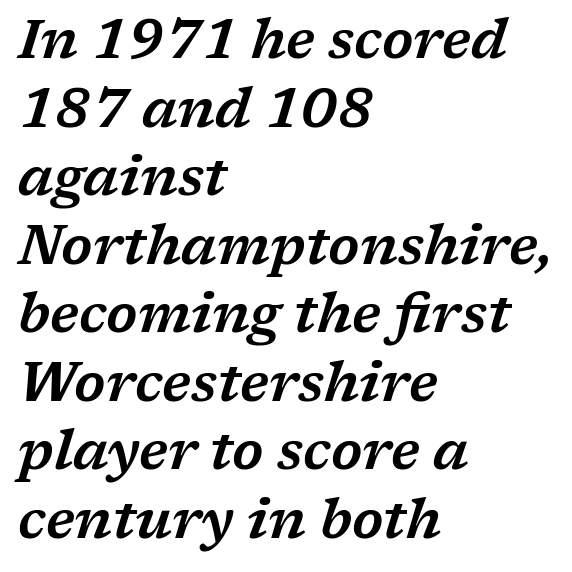
A typesetter would call this leading conventional body-copy spacing. Character widths vary here, with narrow letters taking less room than wide ones. A typesetter would label this face a serif. Italic: yes, the glyphs are oblique. The lines in this sample share a left origin and differ only in where they stop.
